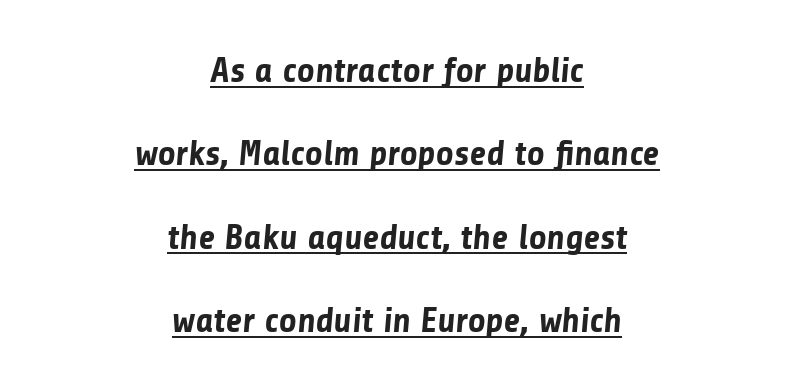
{"serif": "no", "bold": "yes", "weight": "bold", "width": "normal", "stroke_contrast": "low", "x_height": "medium", "monospaced": "no", "underline": "yes", "align": "center", "line_spacing": "loose", "line_spacing_ratio": 2.38, "letter_spacing": "normal", "letter_spacing_em": 0.0, "glyph_px": 35}
